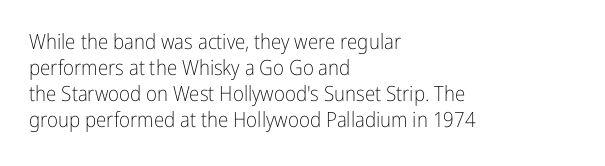
The typography opts for an upright posture over an oblique one. Unmarked baselines from the first word to the last. Students, note that the glyphs here touch the page at normal intervals. Which margin do the lines hug? The left one — the right edge is uneven. The typesetting does not lean heavy: it is not bold.
